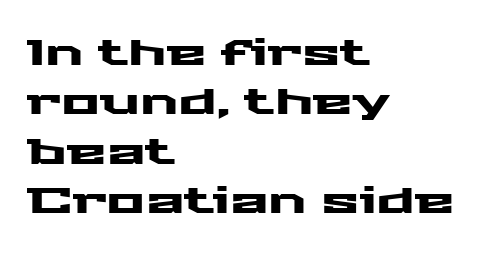
{"serif": "no", "italic": "no", "width": "wide", "stroke_contrast": "medium", "x_height": "medium", "monospaced": "no", "underline": "no", "align": "left", "line_spacing": "normal", "line_spacing_ratio": 1.37, "letter_spacing": "normal", "letter_spacing_em": 0.0, "glyph_px": 36}
